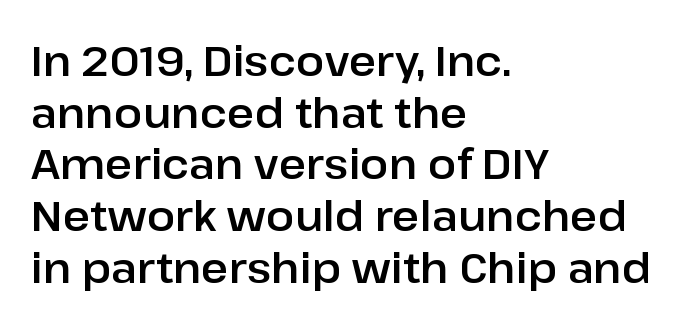
{"serif": "no", "italic": "no", "width": "normal", "stroke_contrast": "low", "x_height": "medium", "monospaced": "no", "underline": "no", "align": "left", "line_spacing_ratio": 1.23, "letter_spacing": "normal", "letter_spacing_em": 0.0, "glyph_px": 42}
